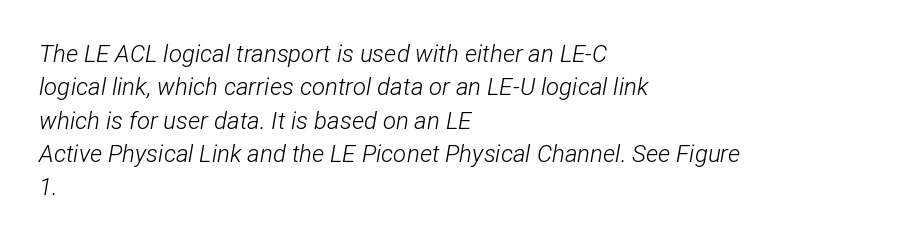
The image shows 24 px text type, italic (leaning right); set left-aligned, normal line spacing (1.39x), normal letter spacing, not underlined.
